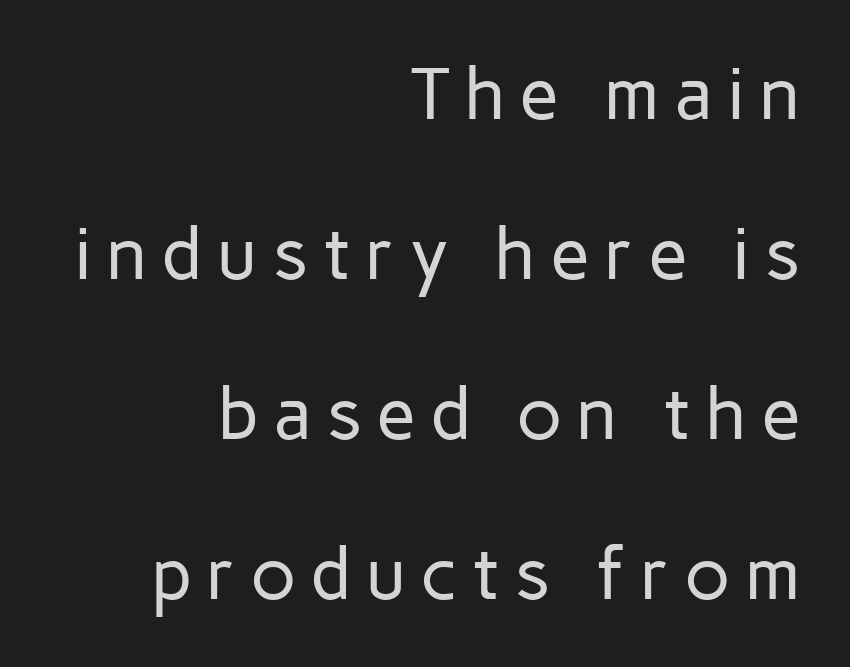
{"serif": "no", "italic": "no", "bold": "no", "weight": "regular", "width": "normal", "stroke_contrast": "low", "x_height": "medium", "monospaced": "no", "underline": "no", "align": "right", "line_spacing": "loose", "line_spacing_ratio": 2.19, "glyph_px": 73}
